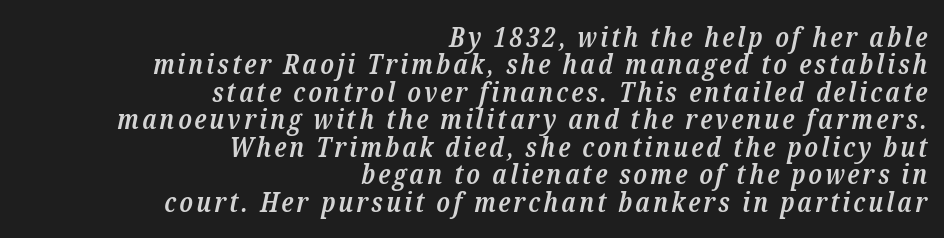
{"serif": "yes", "italic": "yes", "lean": "right", "slant_degrees": 12, "bold": "semi", "weight": "semibold", "width": "condensed", "stroke_contrast": "low", "x_height": "medium", "monospaced": "no", "underline": "no", "align": "right", "line_spacing": "tight", "line_spacing_ratio": 0.98, "glyph_px": 28}
